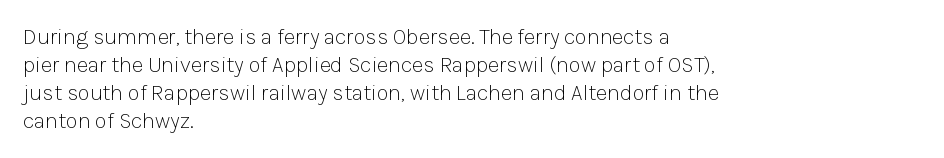
Q: Is the text bold? A: No.
Q: Is the text italic (slanted)? A: No, it is upright.
Q: Is the text underlined? A: No.
Q: How is the paragraph aligned? A: Left-aligned.
Q: Is the spacing between letters normal or unusually wide? A: Normal.
Q: Is the spacing between lines tight, normal or loose? A: Normal.
